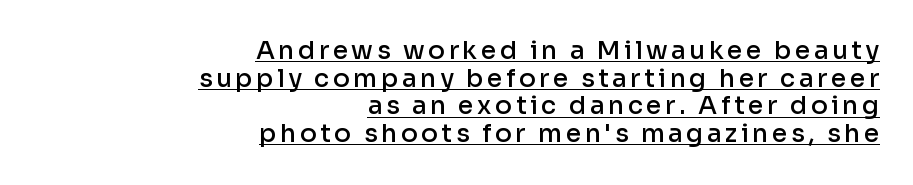
{"italic": "no", "bold": "semi", "underline": "yes", "align": "right", "line_spacing": "tight", "line_spacing_ratio": 1.11, "glyph_px": 25}
